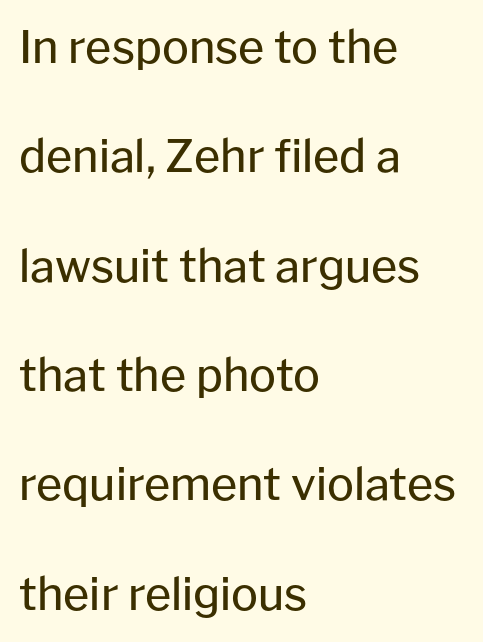
The image shows 45 px regular-weight sans-serif type, upright; set left-aligned, loose line spacing (2.43x), normal letter spacing, not underlined; low stroke contrast and a medium x-height.
